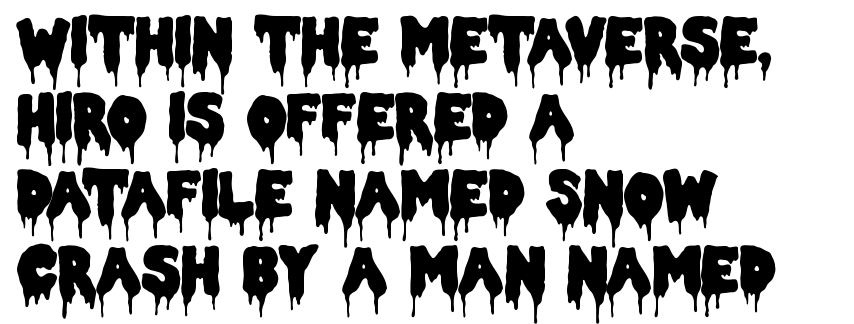
{"serif": "no", "italic": "no", "width": "condensed", "stroke_contrast": "low", "x_height": "large", "monospaced": "no", "underline": "no", "align": "left", "line_spacing_ratio": 1.23, "letter_spacing": "normal", "letter_spacing_em": 0.0, "glyph_px": 62}
